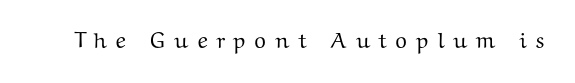
In terms of letterspacing, this is a distinctly airy, spread setting. Check under the words: just untouched page. Designer's note — italics off, roman on.
